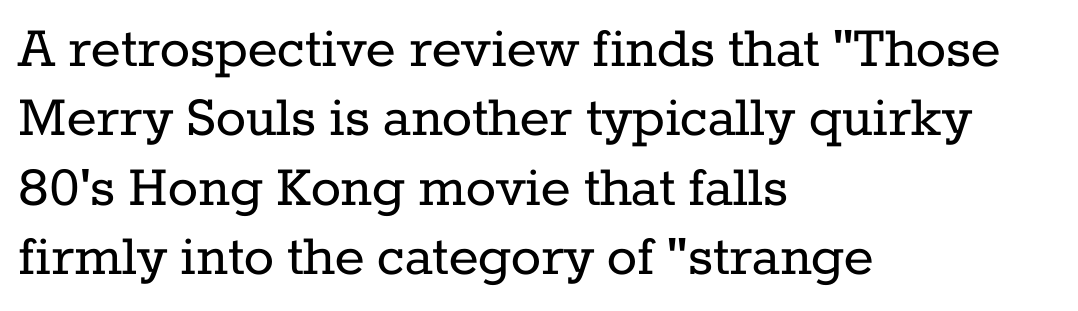
Cramped leading. It's the straight-up-and-down kind of type. The lines are quadded left. The letters sit at their default tracking, neither squeezed nor spread.
